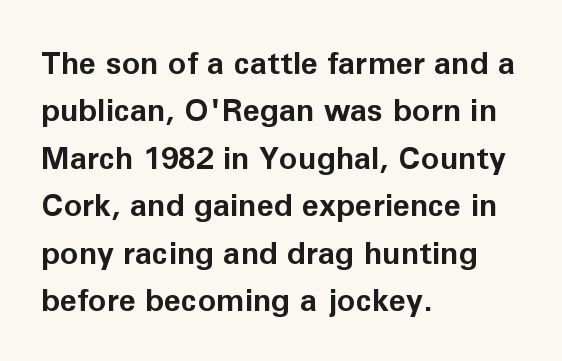
The image shows 31 px bold sans-serif type, upright; set left-aligned, normal line spacing (1.53x), normal letter spacing, not underlined; low stroke contrast and a medium x-height.
